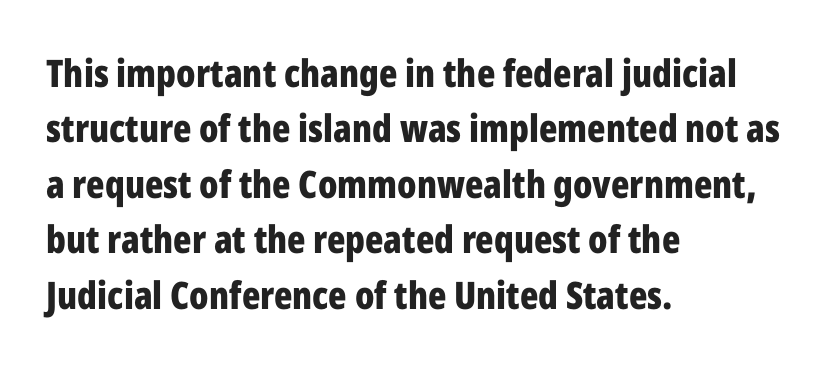
The glyphs in this specimen are sans serif. Notice how descenders clear the ascenders below comfortably — that's standard leading. Observe the ordinary spacing: letters are neighbours, not strangers. Casual observation: everything's shoved over to the left. Words float on clear page, feet unadorned.
